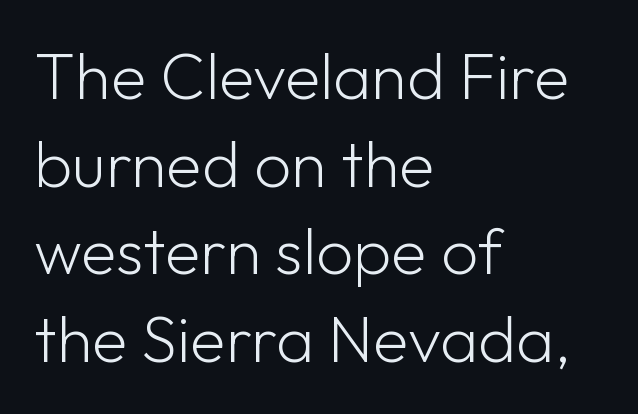
Q: Is the text bold? A: No.
Q: Is the text italic (slanted)? A: No, it is upright.
Q: Is the typeface a serif or a sans-serif typeface? A: Sans-serif.
Q: Is the text underlined? A: No.
Q: How is the paragraph aligned? A: Left-aligned.
Q: Is the spacing between letters normal or unusually wide? A: Normal.
Q: Is the spacing between lines tight, normal or loose? A: Normal.
Q: Width (condensed, normal, or wide)? A: Normal.
Q: Stroke contrast? A: Low.
Q: x-height? A: Medium.
Q: Monospaced? A: No.
